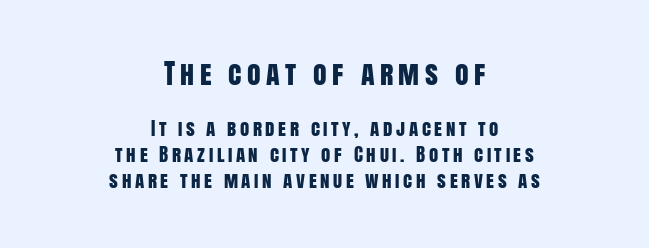
The letters stand upright; this is a roman face. The characters display no serif detailing; their extremities are plain. The upper block of text is set noticeably larger than the block beneath it. Where is the straight margin? There isn't one; the lines are centered. Rows of type keep a routine distance in the vertical direction.
